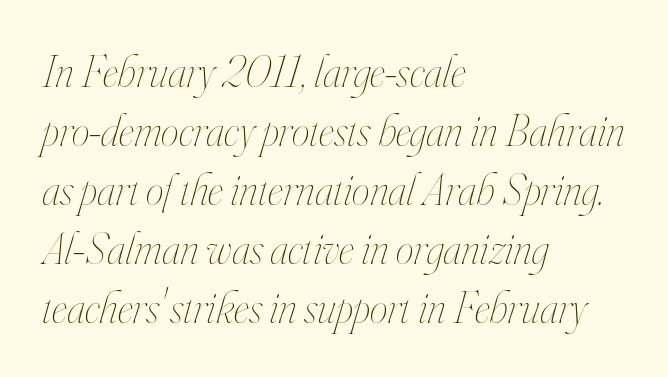
Q: Is the text bold? A: No.
Q: Is the text italic (slanted)? A: Yes, it leans right by about 16 degrees.
Q: Is the text underlined? A: No.
Q: How is the paragraph aligned? A: Left-aligned.
Q: Is the spacing between letters normal or unusually wide? A: Normal.
Q: Is the spacing between lines tight, normal or loose? A: Normal.
Q: Width (condensed, normal, or wide)? A: Condensed.
Q: Stroke contrast? A: High.
Q: x-height? A: Small.
Q: Monospaced? A: No.
